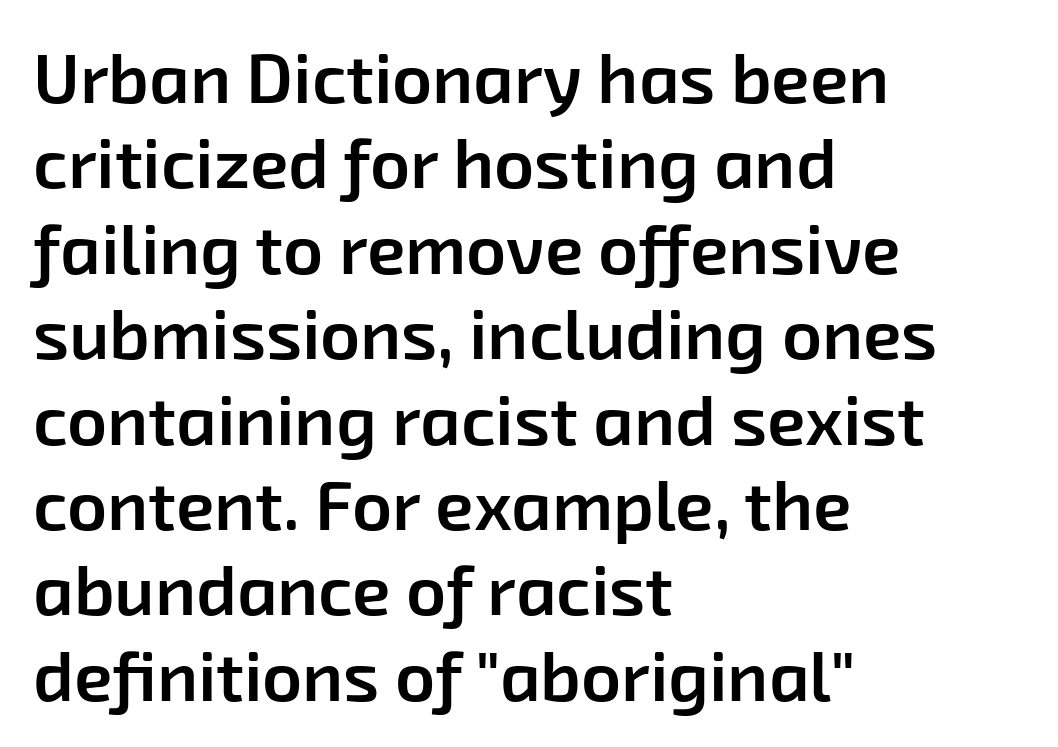
Q: Is the text bold? A: Semi-bold.
Q: Is the typeface a serif or a sans-serif typeface? A: Sans-serif.
Q: Is the text underlined? A: No.
Q: How is the paragraph aligned? A: Left-aligned.
Q: Is the spacing between letters normal or unusually wide? A: Normal.
Q: Width (condensed, normal, or wide)? A: Normal.
Q: Stroke contrast? A: Low.
Q: x-height? A: Medium.
Q: Monospaced? A: No.
